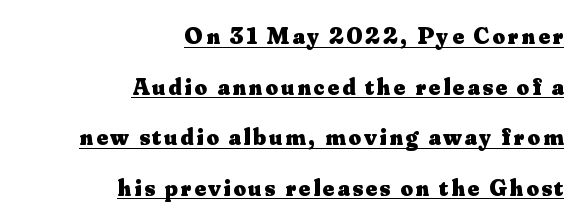
{"italic": "no", "bold": "yes", "underline": "yes", "align": "right", "line_spacing": "loose", "line_spacing_ratio": 2.11, "glyph_px": 24}
